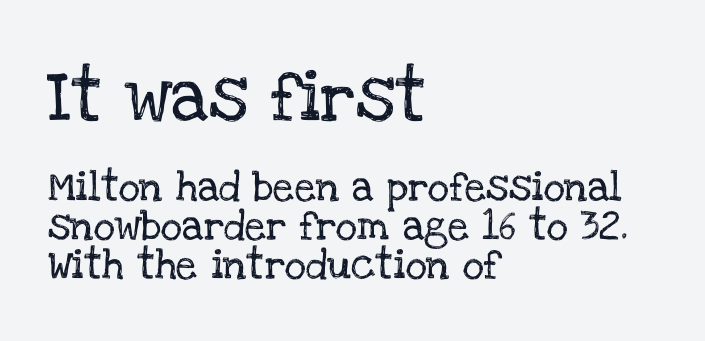
The image shows 52 px serif type, upright; set left-aligned, normal line spacing (1.31x), normal letter spacing, not underlined; the first (top) block is 1.73x larger; low stroke contrast and a large x-height.
